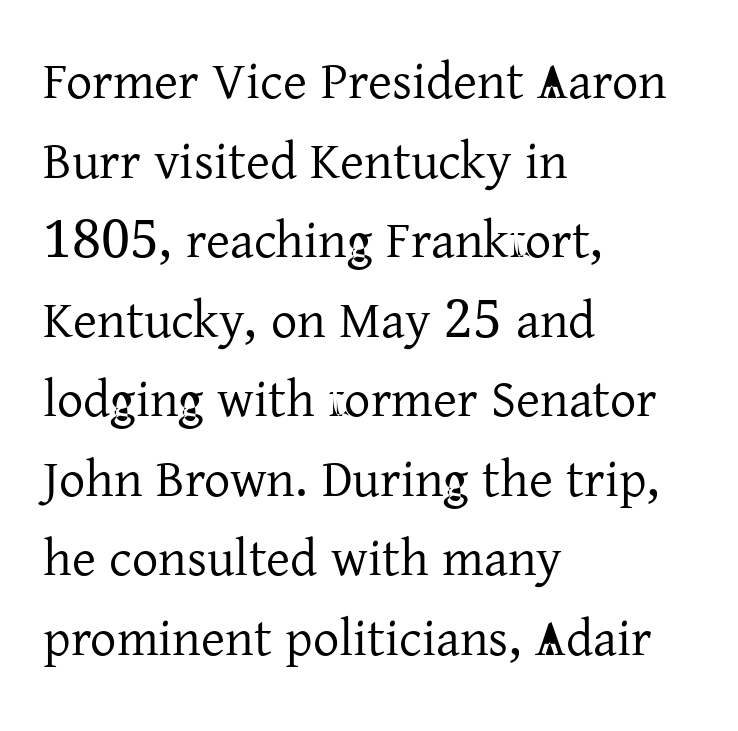
The image shows 52 px regular-weight serif type, upright; set left-aligned, normal line spacing (1.53x), normal letter spacing, not underlined; low stroke contrast and a medium x-height.
